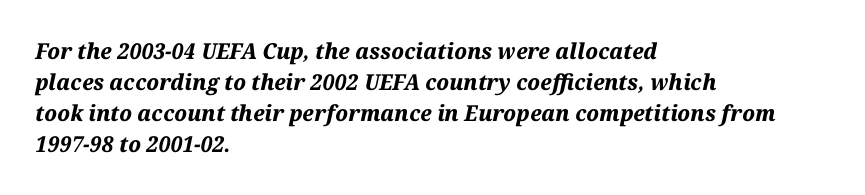
The image shows 22 px bold type, italic (leaning right); set left-aligned, normal line spacing (1.41x), normal letter spacing, not underlined.
